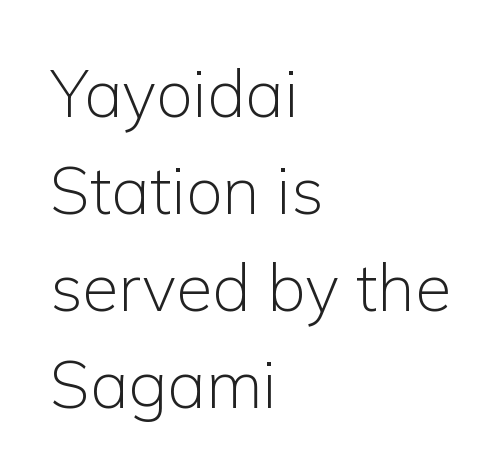
Q: Is the text bold? A: No.
Q: Is the text italic (slanted)? A: No, it is upright.
Q: Is the typeface a serif or a sans-serif typeface? A: Sans-serif.
Q: Is the text underlined? A: No.
Q: How is the paragraph aligned? A: Left-aligned.
Q: Is the spacing between letters normal or unusually wide? A: Normal.
Q: Is the spacing between lines tight, normal or loose? A: Normal.
Q: Width (condensed, normal, or wide)? A: Normal.
Q: Stroke contrast? A: Low.
Q: x-height? A: Medium.
Q: Monospaced? A: No.
